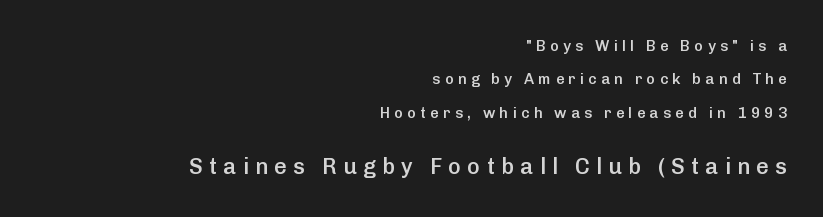
The lines in this sample share a right terminus and differ only in where they begin. Underline: absent. In terms of posture, this sample is upright. Does the weight exceed regular? Yes, but only to semibold. Characters follow at a spacing far wider than the type designer built in. Compare the two chunks: the lower has the greater cap height.
